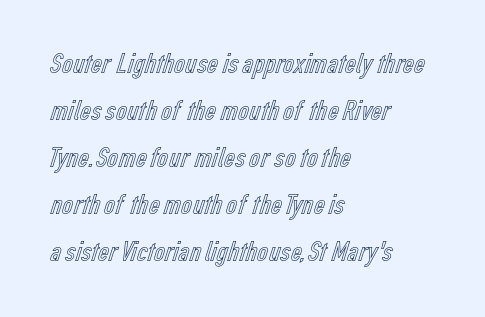
Inter-character spacing is left at the font's built-in metrics. Proportional: the letters do not fall into vertical columns. Normally led — the rows are evenly, conventionally spaced. Each line starts at the same left margin while the right side varies.
